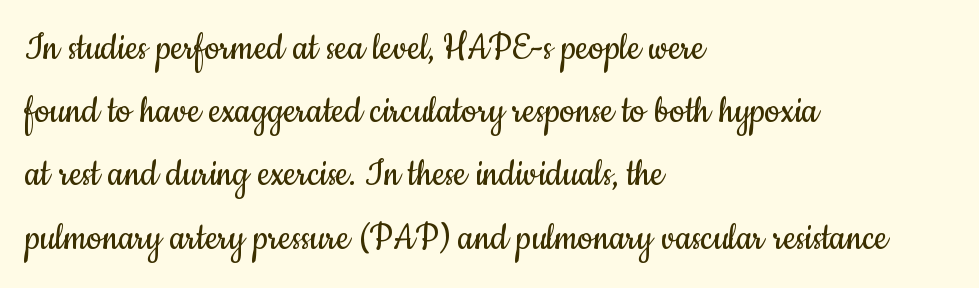
Q: Is the text bold? A: No.
Q: Is the text italic (slanted)? A: Yes.
Q: Is the typeface a serif or a sans-serif typeface? A: Sans-serif.
Q: Is the text underlined? A: No.
Q: How is the paragraph aligned? A: Left-aligned.
Q: Is the spacing between letters normal or unusually wide? A: Normal.
Q: Is the spacing between lines tight, normal or loose? A: Normal.
Q: Width (condensed, normal, or wide)? A: Condensed.
Q: Stroke contrast? A: Low.
Q: x-height? A: Small.
Q: Monospaced? A: No.
